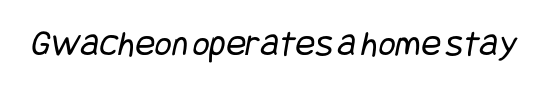
{"serif": "no", "bold": "no", "weight": "regular", "width": "condensed", "stroke_contrast": "low", "x_height": "large", "underline": "no", "letter_spacing": "normal", "letter_spacing_em": 0.0, "glyph_px": 37}
